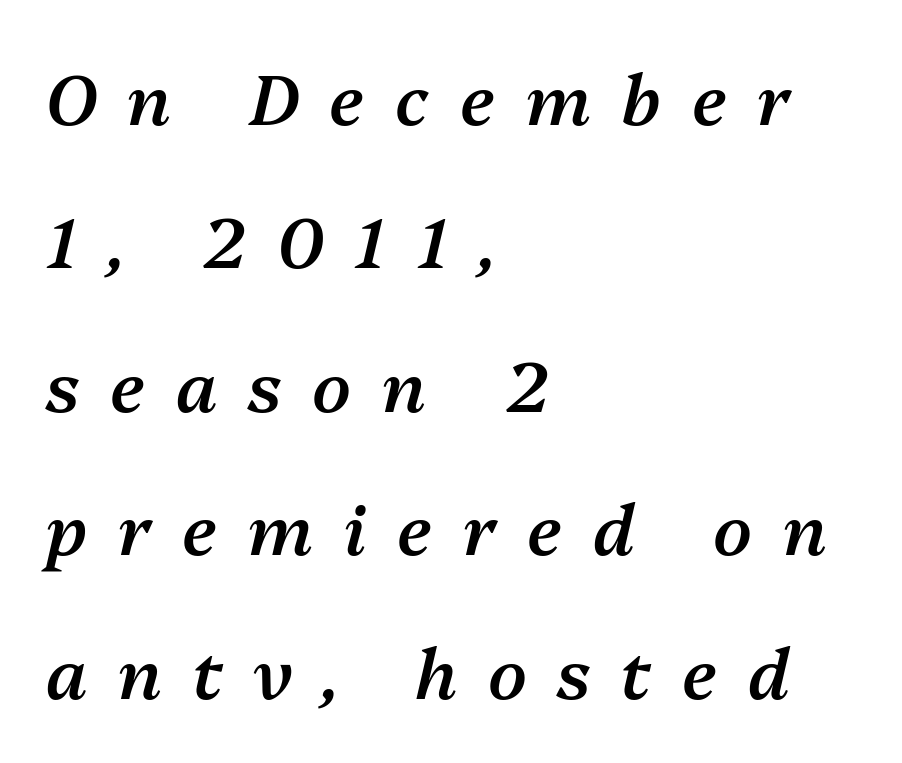
The image shows 70 px semibold type, italic (leaning right); set left-aligned, loose line spacing (2.05x), unusually wide letter spacing (+0.44 em), not underlined; medium stroke contrast and a medium x-height.
